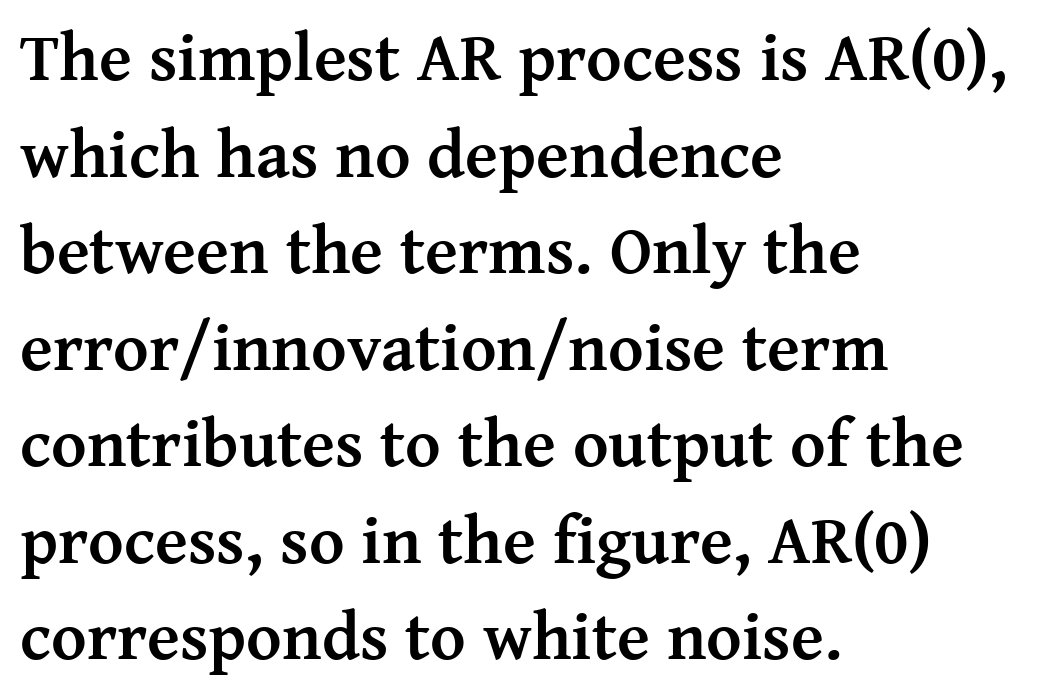
Q: Is the text bold? A: Yes.
Q: Is the text italic (slanted)? A: No, it is upright.
Q: Is the typeface a serif or a sans-serif typeface? A: Serif.
Q: Is the text underlined? A: No.
Q: How is the paragraph aligned? A: Left-aligned.
Q: Is the spacing between letters normal or unusually wide? A: Normal.
Q: Is the spacing between lines tight, normal or loose? A: Normal.
Q: Width (condensed, normal, or wide)? A: Normal.
Q: Stroke contrast? A: Medium.
Q: x-height? A: Medium.
Q: Monospaced? A: No.
